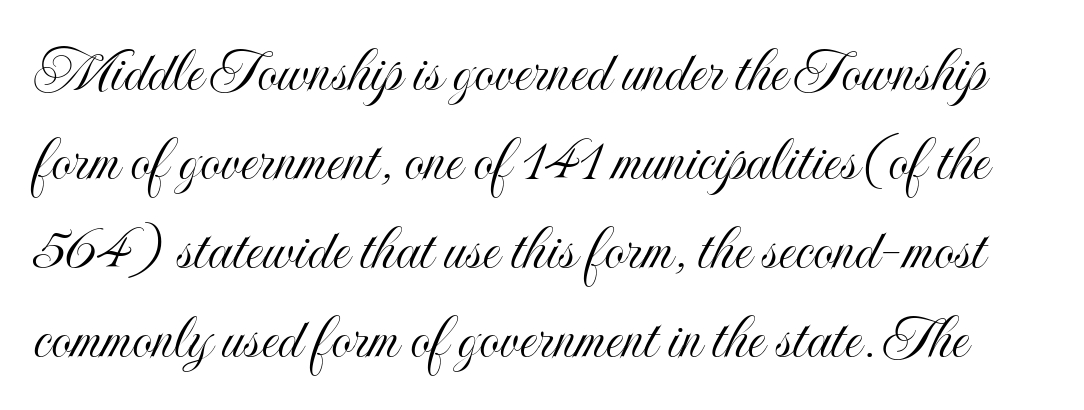
{"width": "condensed", "x_height": "small", "monospaced": "no", "underline": "no", "line_spacing": "normal", "line_spacing_ratio": 1.37, "letter_spacing": "normal", "letter_spacing_em": 0.0, "glyph_px": 65}
